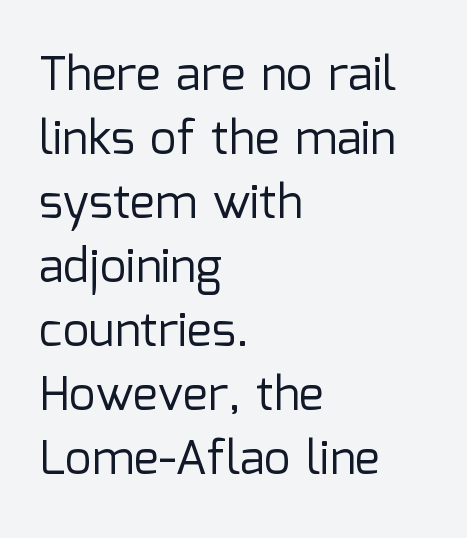
The image shows 47 px regular-weight sans-serif type, upright; set left-aligned, normal line spacing (1.36x), normal letter spacing, not underlined; low stroke contrast and a medium x-height.
